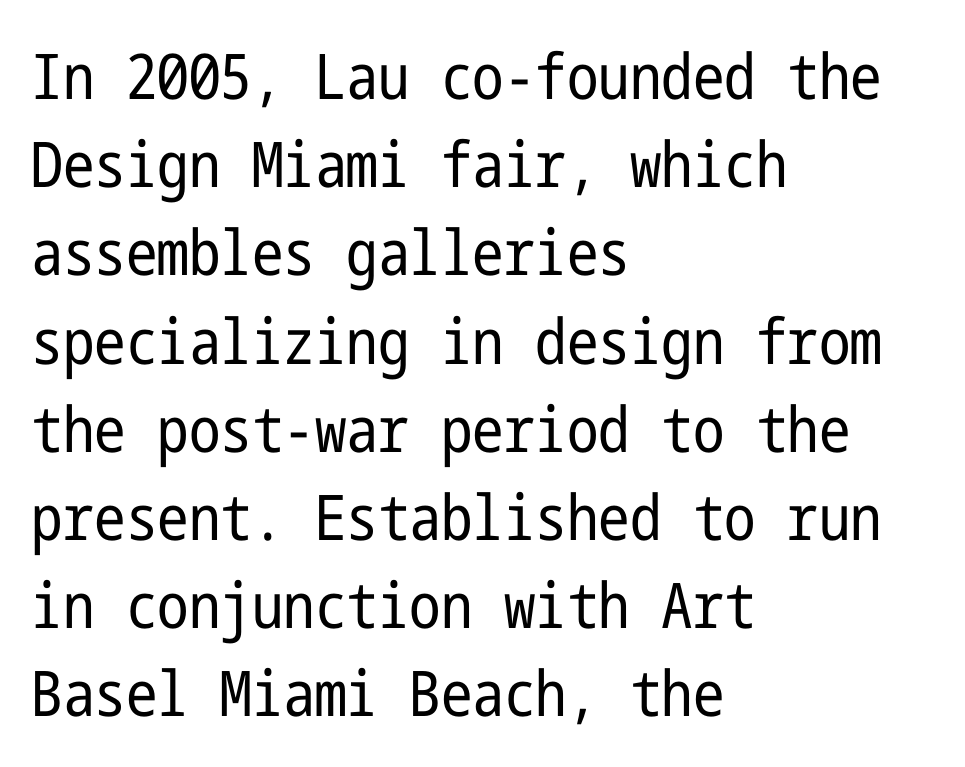
The foot of each line stays bare and open. The font sits on the lighter half of the weight spectrum, regular included. Horizontal alignment here is leftward, the default for most running prose. These lines keep a tight, regular rhythm from letter to letter.
